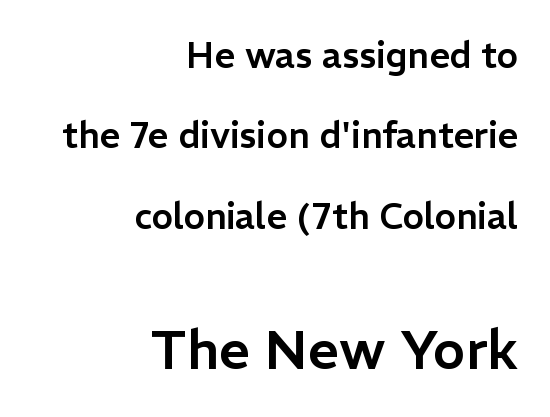
Q: Is the text italic (slanted)? A: No, it is upright.
Q: Is the typeface a serif or a sans-serif typeface? A: Sans-serif.
Q: Is the text underlined? A: No.
Q: How is the paragraph aligned? A: Right-aligned.
Q: Is the spacing between letters normal or unusually wide? A: Normal.
Q: Is the spacing between lines tight, normal or loose? A: Loose.
Q: Which block of text is set in a larger size, the first (top) or the second (bottom)? A: The second (bottom) one.
Q: Width (condensed, normal, or wide)? A: Normal.
Q: Stroke contrast? A: Low.
Q: x-height? A: Medium.
Q: Monospaced? A: No.
